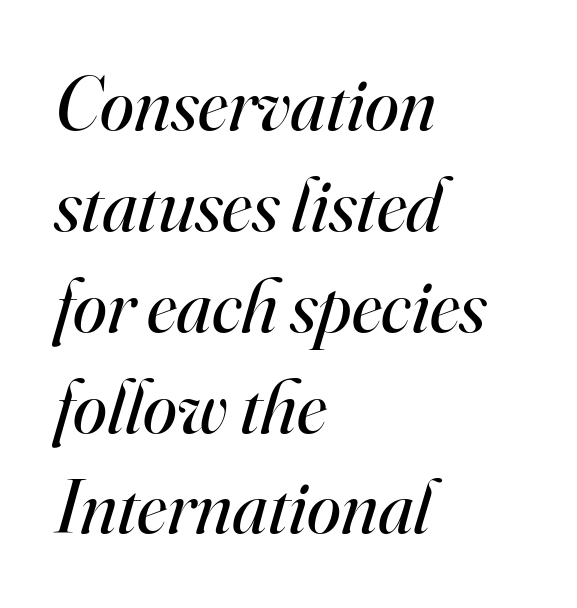
Any mark beneath the type? The region is blank. How would I describe the line gaps? Plain and ordinary. These lines are rendered in a variable-pitch font. The letters sit at their default tracking, neither squeezed nor spread. The weight tops out at a normal text grade.
